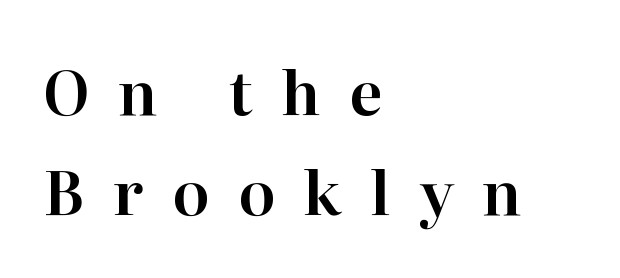
{"serif": "yes", "italic": "no", "width": "normal", "stroke_contrast": "high", "x_height": "medium", "monospaced": "no", "underline": "no", "align": "left", "line_spacing": "normal", "line_spacing_ratio": 1.64, "letter_spacing": "wide", "letter_spacing_em": 0.47, "glyph_px": 61}
